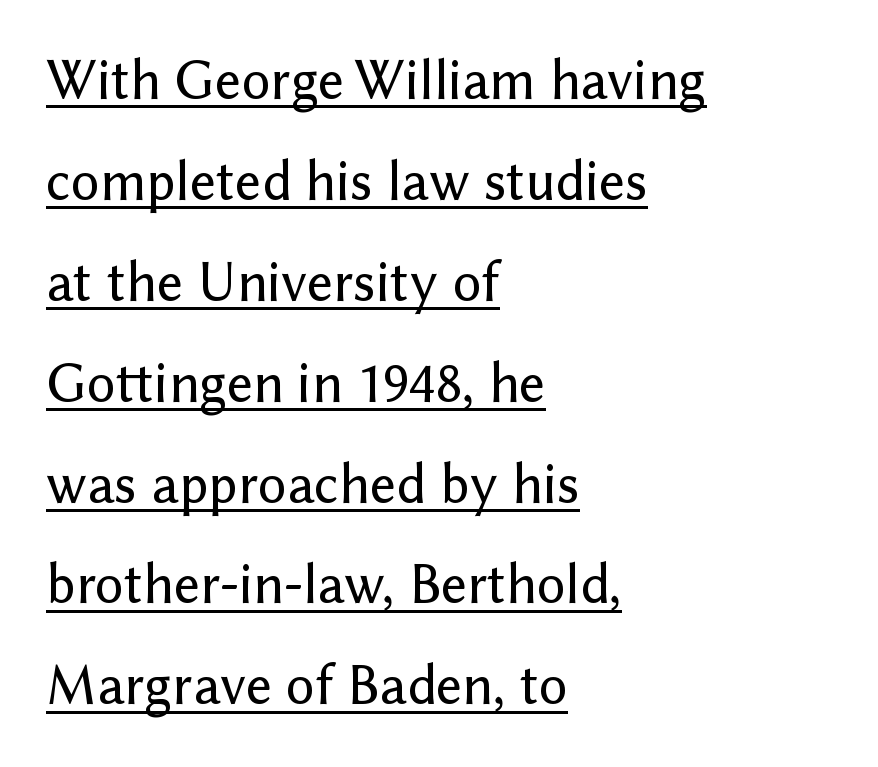
The image shows 57 px sans-serif type, upright; set left-aligned, line spacing 1.77x, normal letter spacing, underlined; low stroke contrast and a medium x-height.
